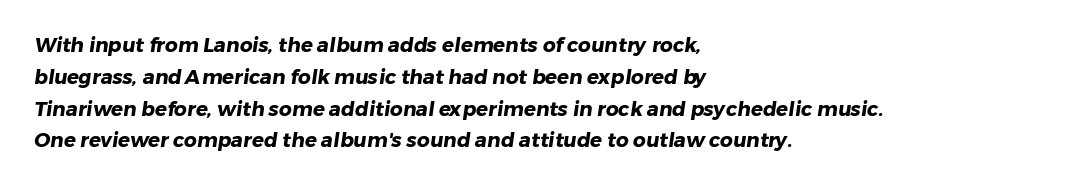
Q: Is the text bold? A: Yes.
Q: Is the text underlined? A: No.
Q: How is the paragraph aligned? A: Left-aligned.
Q: Is the spacing between letters normal or unusually wide? A: Normal.
Q: Is the spacing between lines tight, normal or loose? A: Normal.
